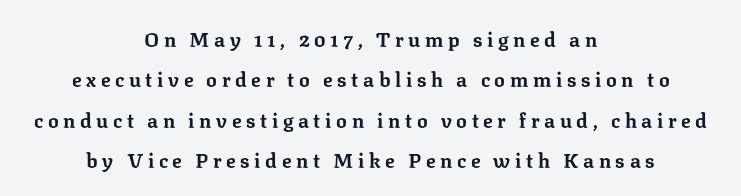
{"italic": "no", "bold": "yes", "underline": "no", "align": "center", "line_spacing": "loose", "line_spacing_ratio": 2.02, "letter_spacing": "wide", "letter_spacing_em": 0.23, "glyph_px": 20}
